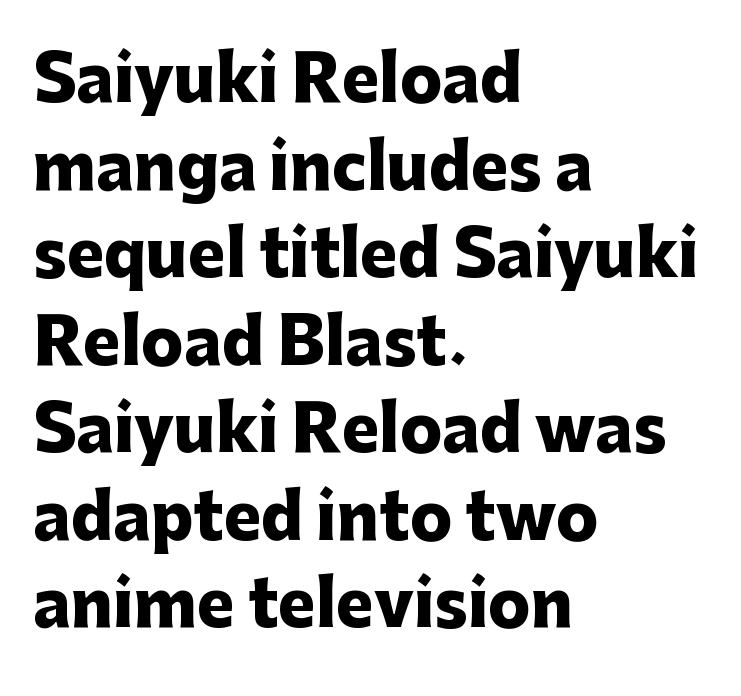
The image shows 63 px heavy sans-serif type, upright; set left-aligned, normal line spacing (1.39x), normal letter spacing, not underlined; low stroke contrast and a medium x-height.
